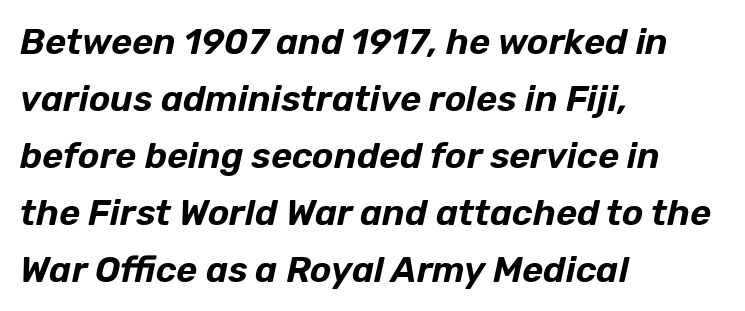
The image shows 36 px text type, italic (leaning right); set left-aligned, normal line spacing (1.58x), normal letter spacing, not underlined; low stroke contrast and a medium x-height.
